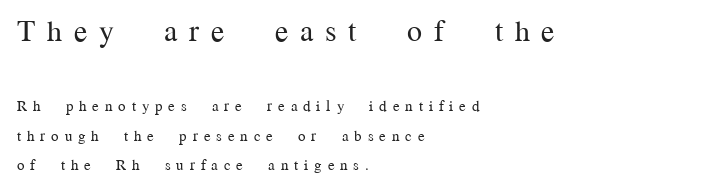
Letter spacing: wide. The type family on display is of the serif kind. This reads as an unemphasized weight, regular at the heaviest. Is the lower block the larger one? No — the upper block carries the bigger type. Note the varied advance widths — an 'i' is clearly narrower than an 'm'.
